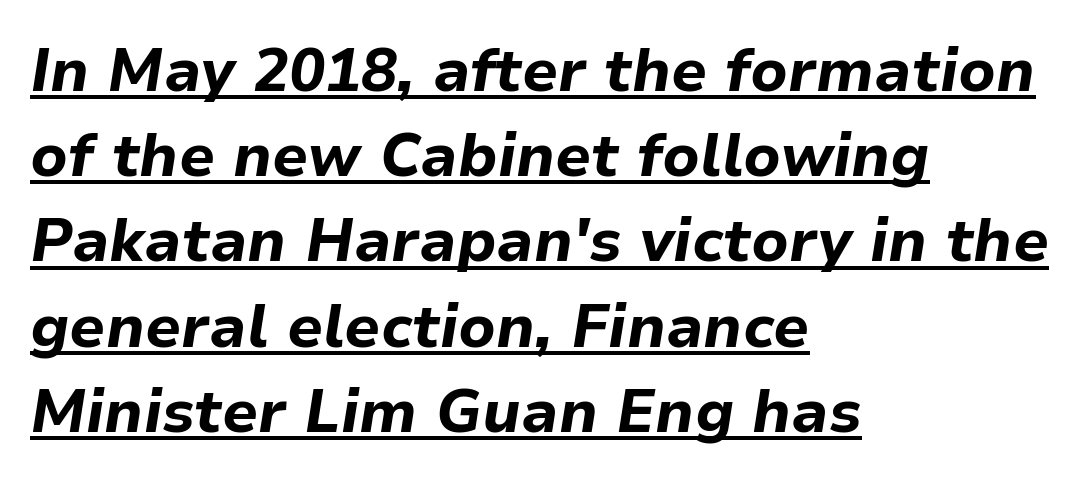
Q: Is the text bold? A: Yes.
Q: Is the text italic (slanted)? A: Yes, it leans right by about 9 degrees.
Q: Is the text underlined? A: Yes.
Q: How is the paragraph aligned? A: Left-aligned.
Q: Is the spacing between letters normal or unusually wide? A: Normal.
Q: Is the spacing between lines tight, normal or loose? A: Normal.
Q: Width (condensed, normal, or wide)? A: Normal.
Q: Stroke contrast? A: Low.
Q: x-height? A: Medium.
Q: Monospaced? A: No.
